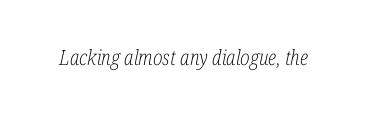
The image shows 21 px text type, italic (leaning right); set normal letter spacing, not underlined.
